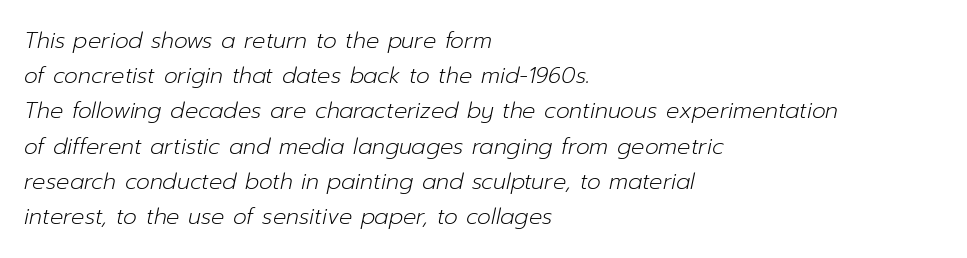
The line-height multiplier appears to be the usual default. This rendering features lettering with no underline. Notice how the passage keeps a crisp vertical edge on the left only. Stems here are at most as thick as an everyday book face. Looking at the ascenders, they clearly lean. How are the letters spaced? Ordinarily, with no added tracking.
